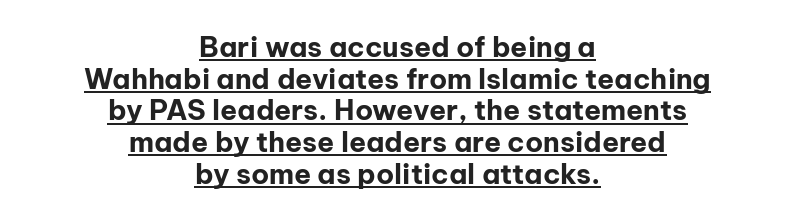
Q: Is the text bold? A: Yes.
Q: Is the text italic (slanted)? A: No, it is upright.
Q: Is the typeface a serif or a sans-serif typeface? A: Sans-serif.
Q: Is the text underlined? A: Yes.
Q: How is the paragraph aligned? A: Centered.
Q: Is the spacing between letters normal or unusually wide? A: Normal.
Q: Is the spacing between lines tight, normal or loose? A: Tight.
Q: Width (condensed, normal, or wide)? A: Normal.
Q: Stroke contrast? A: Low.
Q: x-height? A: Medium.
Q: Monospaced? A: No.
